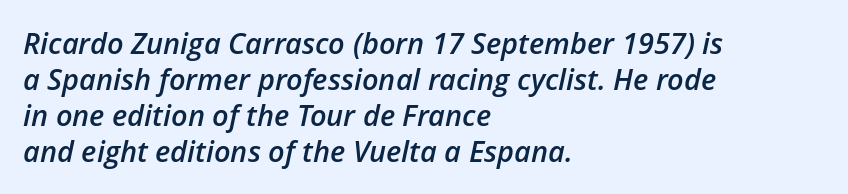
Q: Is the text bold? A: Semi-bold.
Q: Is the text italic (slanted)? A: Yes, it leans right by about 12 degrees.
Q: Is the text underlined? A: No.
Q: How is the paragraph aligned? A: Left-aligned.
Q: Is the spacing between letters normal or unusually wide? A: Normal.
Q: Width (condensed, normal, or wide)? A: Normal.
Q: Stroke contrast? A: Low.
Q: x-height? A: Medium.
Q: Monospaced? A: No.
